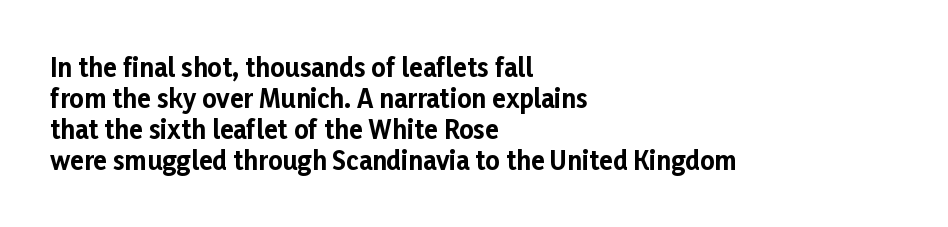
The image shows 25 px bold type, upright; set left-aligned, line spacing 1.24x, normal letter spacing, not underlined.
